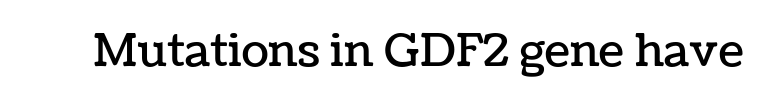
If you drew a line through each stem, it would be perfectly vertical. Inter-character spacing is left at the font's built-in metrics. Character widths vary here, with narrow letters taking less room than wide ones. Check under the words: just untouched page.
